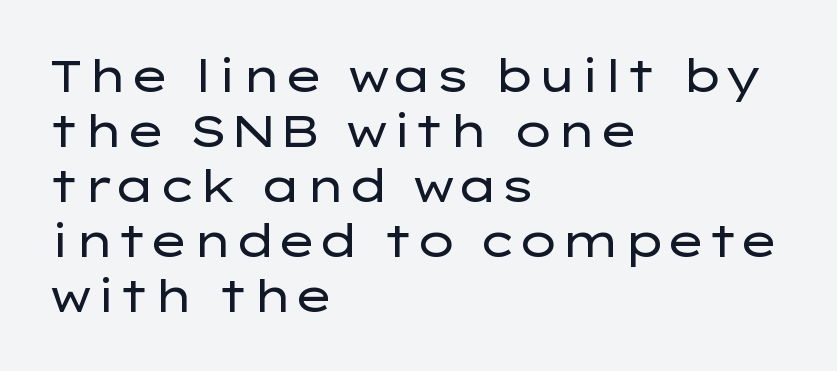
Compared with typical paragraphs, the rows here are spaced about the same. This is sans-serif lettering, the kind often seen on screens and signage. The letters look calm and open, with moderate or lighter stems. Each word holds together tightly as a unit, with standard inter-letter gaps. The lines are quadded left. Check under the words: just untouched page.
